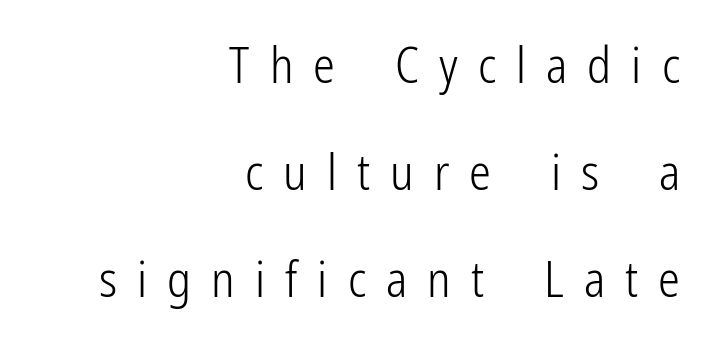
Q: Is the text bold? A: No.
Q: Is the text italic (slanted)? A: No, it is upright.
Q: Is the typeface a serif or a sans-serif typeface? A: Sans-serif.
Q: Is the text underlined? A: No.
Q: How is the paragraph aligned? A: Right-aligned.
Q: Is the spacing between letters normal or unusually wide? A: Unusually wide.
Q: Is the spacing between lines tight, normal or loose? A: Loose.
Q: Width (condensed, normal, or wide)? A: Condensed.
Q: Stroke contrast? A: Low.
Q: x-height? A: Medium.
Q: Monospaced? A: No.
